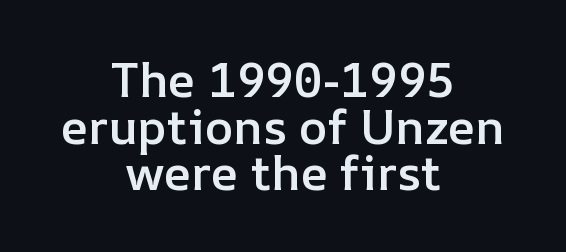
If you folded the block vertically in half, each line would mirror itself in length. Letters rest on an invisible, unmarked baseline. Here the designer chose a conventional face with non-uniform glyph widths. The line texture is even and compact thanks to regular tracking.
